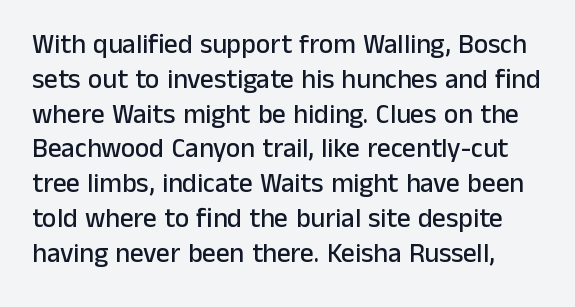
The image shows 27 px text type, upright; set normal line spacing (1.29x), normal letter spacing, not underlined.
